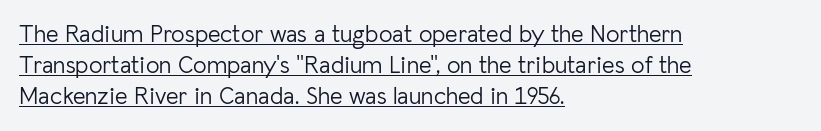
{"italic": "no", "bold": "no", "underline": "yes", "align": "left", "line_spacing": "normal", "line_spacing_ratio": 1.3, "letter_spacing": "normal", "letter_spacing_em": 0.0, "glyph_px": 24}
